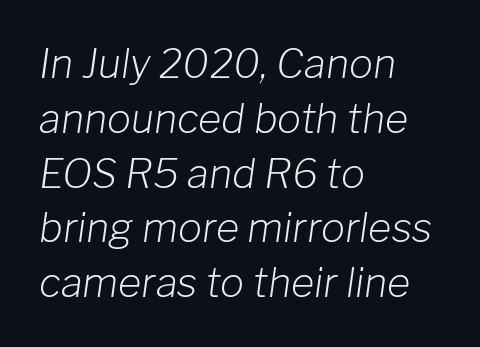
Q: Is the text bold? A: No.
Q: Is the text italic (slanted)? A: Yes, it leans right by about 8 degrees.
Q: Is the text underlined? A: No.
Q: How is the paragraph aligned? A: Left-aligned.
Q: Is the spacing between letters normal or unusually wide? A: Normal.
Q: Is the spacing between lines tight, normal or loose? A: Normal.
Q: Width (condensed, normal, or wide)? A: Normal.
Q: Stroke contrast? A: Low.
Q: x-height? A: Medium.
Q: Monospaced? A: No.
